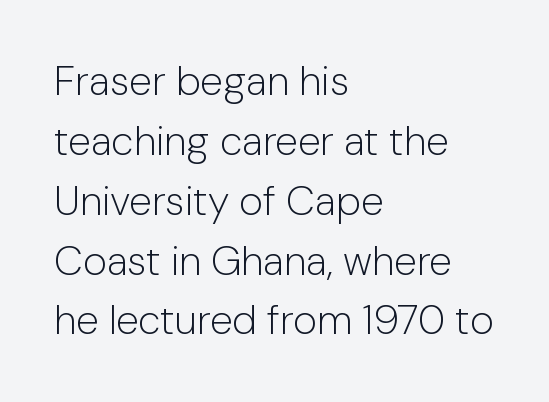
Q: Is the text bold? A: No.
Q: Is the text italic (slanted)? A: No, it is upright.
Q: Is the typeface a serif or a sans-serif typeface? A: Sans-serif.
Q: Is the text underlined? A: No.
Q: How is the paragraph aligned? A: Left-aligned.
Q: Is the spacing between letters normal or unusually wide? A: Normal.
Q: Is the spacing between lines tight, normal or loose? A: Normal.
Q: Width (condensed, normal, or wide)? A: Normal.
Q: Stroke contrast? A: Low.
Q: x-height? A: Medium.
Q: Monospaced? A: No.
